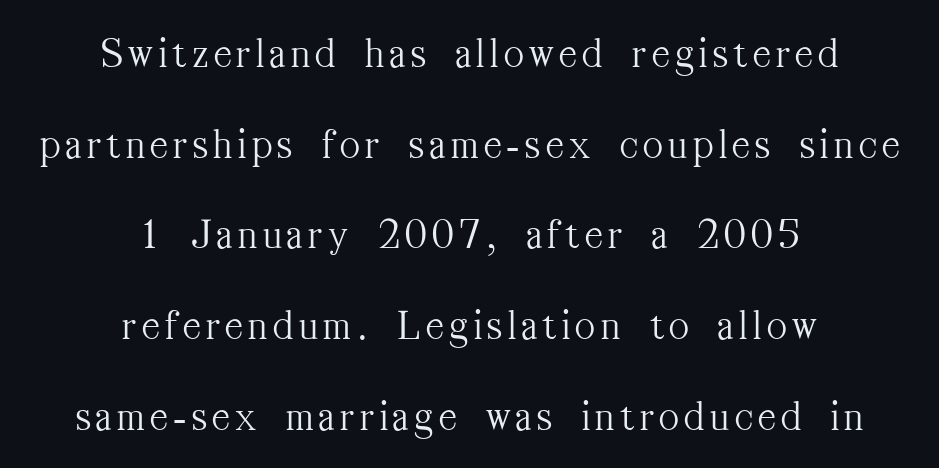
{"serif": "yes", "italic": "no", "bold": "no", "weight": "light", "width": "condensed", "stroke_contrast": "medium", "x_height": "medium", "monospaced": "no", "underline": "no", "align": "center", "line_spacing": "loose", "line_spacing_ratio": 2.11, "glyph_px": 43}
